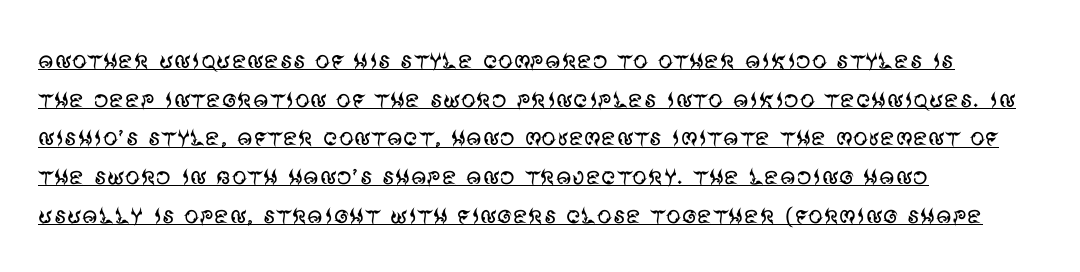
The letters stand upright; this is a roman face. No heavy texture on the line: the type isn't bold. The typeface chosen for these lines omits serifs. Do the characters align in a grid? No, the font is proportional. Left-aligned paragraph, ragged on the right.
